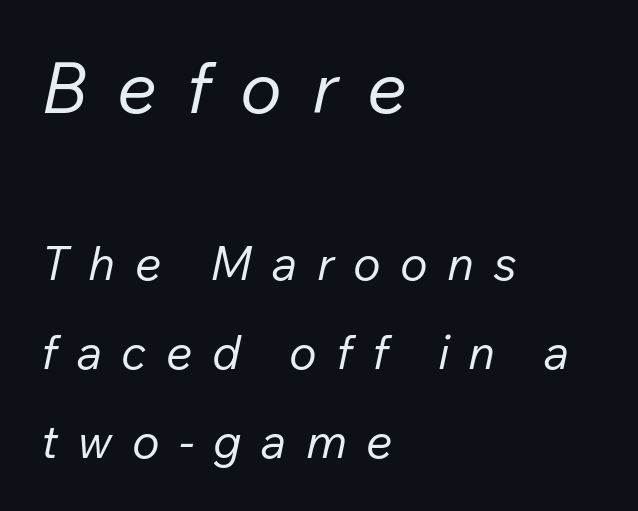
{"italic": "yes", "lean": "right", "slant_degrees": 12, "bold": "no", "weight": "regular", "width": "normal", "stroke_contrast": "low", "x_height": "medium", "monospaced": "no", "underline": "no", "align": "left", "line_spacing_ratio": 1.89, "letter_spacing": "wide", "letter_spacing_em": 0.41, "larger_block": "first", "size_ratio": 1.51, "glyph_px": 71}
